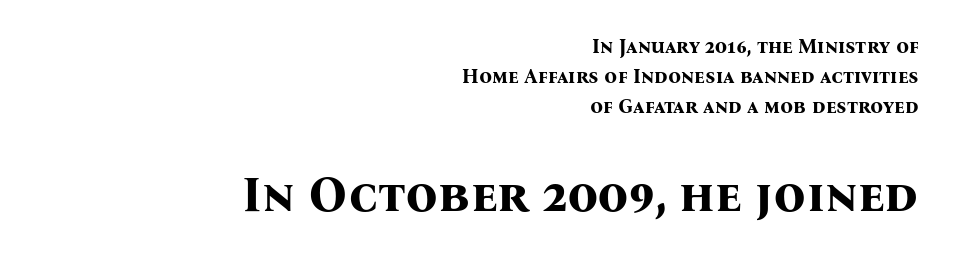
{"serif": "yes", "italic": "no", "bold": "yes", "weight": "bold", "width": "normal", "stroke_contrast": "medium", "x_height": "medium", "monospaced": "no", "underline": "no", "align": "right", "line_spacing": "normal", "line_spacing_ratio": 1.5, "letter_spacing": "normal", "letter_spacing_em": 0.0, "larger_block": "second", "size_ratio": 2.5, "glyph_px": 50}
